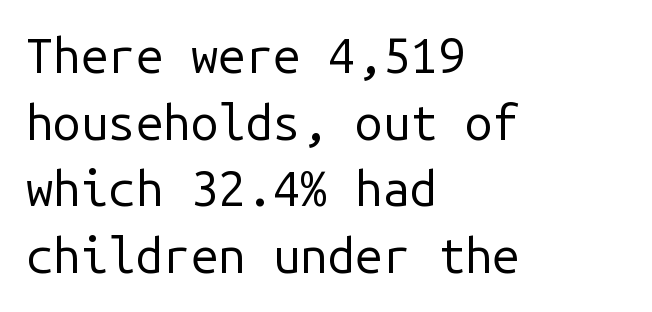
Q: Is the text bold? A: No.
Q: Is the text italic (slanted)? A: No, it is upright.
Q: Is the typeface a serif or a sans-serif typeface? A: Sans-serif.
Q: Is the text underlined? A: No.
Q: How is the paragraph aligned? A: Left-aligned.
Q: Is the spacing between letters normal or unusually wide? A: Normal.
Q: Is the spacing between lines tight, normal or loose? A: Normal.
Q: Width (condensed, normal, or wide)? A: Normal.
Q: Stroke contrast? A: Low.
Q: x-height? A: Medium.
Q: Monospaced? A: Yes.
